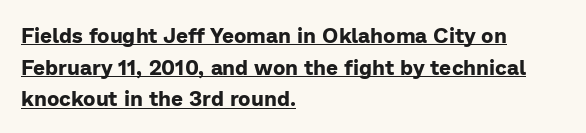
{"italic": "no", "bold": "yes", "underline": "yes", "align": "left", "line_spacing": "normal", "line_spacing_ratio": 1.51, "letter_spacing": "normal", "letter_spacing_em": 0.0, "glyph_px": 21}
